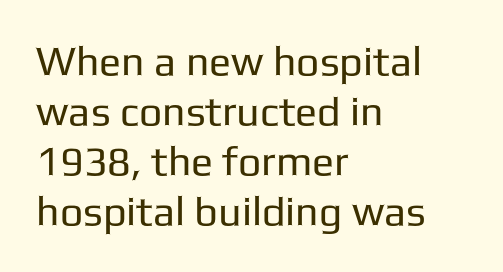
The image shows 41 px regular-weight sans-serif type, upright; set left-aligned, line spacing 1.22x, normal letter spacing, not underlined; low stroke contrast and a medium x-height.
